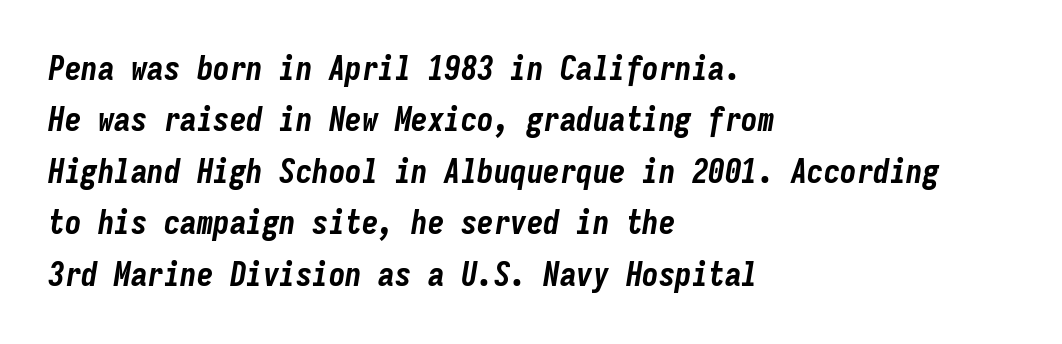
The image shows 33 px bold, condensed type, italic (leaning right), monospaced; set left-aligned, normal line spacing (1.56x), normal letter spacing, not underlined; low stroke contrast and a medium x-height.
